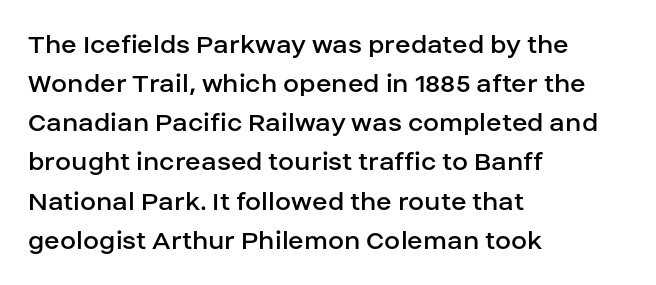
The image shows 29 px regular-weight sans-serif type, upright; set left-aligned, normal line spacing (1.35x), normal letter spacing, not underlined; low stroke contrast and a large x-height.
